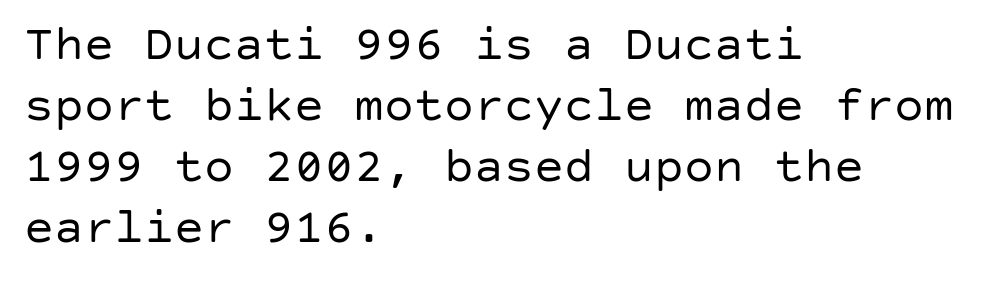
{"serif": "no", "italic": "no", "bold": "no", "weight": "regular", "width": "normal", "stroke_contrast": "low", "x_height": "large", "underline": "no", "align": "left", "line_spacing_ratio": 1.22, "letter_spacing": "normal", "letter_spacing_em": 0.0, "glyph_px": 50}
